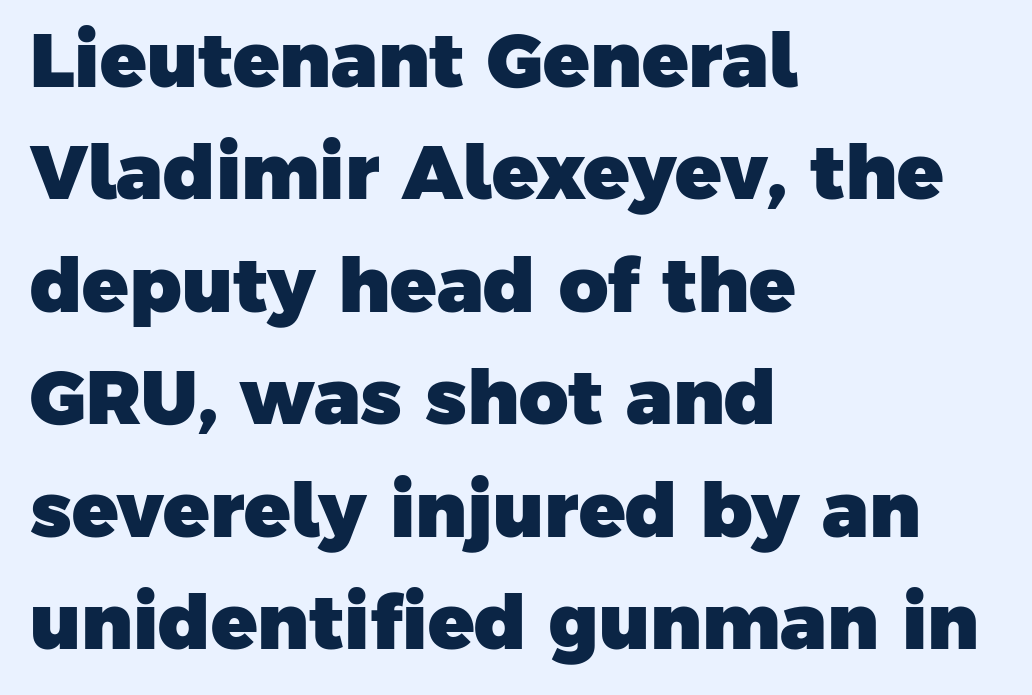
What weight is shown? A full bold with thick strokes. The passage shown is typeset with a sans-serif family. Think of a printed novel: that variable character pitch is what you see here. Clear beneath every line of the passage. Alignment: flush left. One glance says typical: line gaps are just what's usual.
